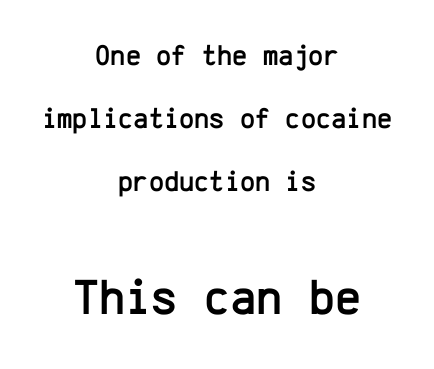
The image shows 50 px sans-serif type, upright, monospaced; set centered, loose line spacing (2.18x), normal letter spacing, not underlined; the second (bottom) block is 1.72x larger; low stroke contrast and a medium x-height.
